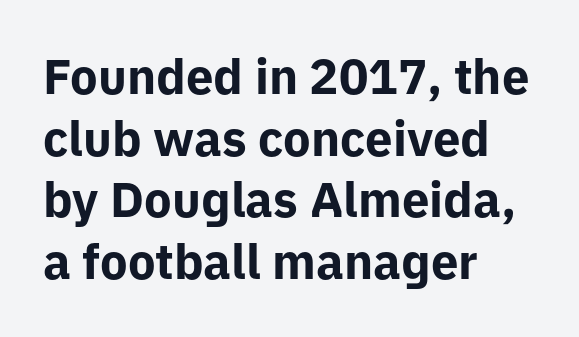
{"serif": "no", "italic": "no", "bold": "yes", "weight": "bold", "width": "normal", "stroke_contrast": "low", "x_height": "medium", "monospaced": "no", "underline": "no", "align": "left", "line_spacing": "normal", "line_spacing_ratio": 1.26, "letter_spacing": "normal", "letter_spacing_em": 0.0, "glyph_px": 49}
